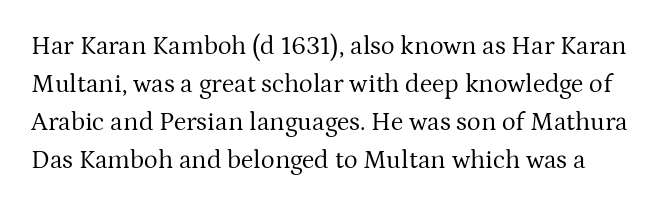
Q: Is the text bold? A: No.
Q: Is the text italic (slanted)? A: No, it is upright.
Q: Is the text underlined? A: No.
Q: Is the spacing between letters normal or unusually wide? A: Normal.
Q: Is the spacing between lines tight, normal or loose? A: Normal.
